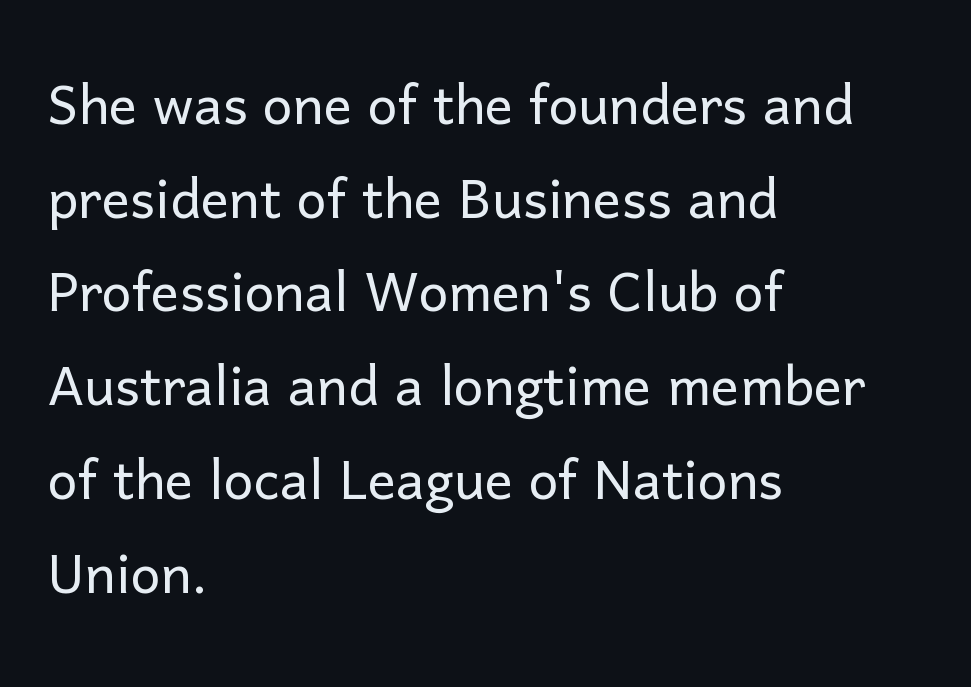
Classification — sans serif. If you drew a line through each stem, it would be perfectly vertical. Typeset ragged right — the left edge is the straight one. Underline: absent. Spacing between characters is what you'd get straight out of the box. Leading matches the norm, producing a regular column.
